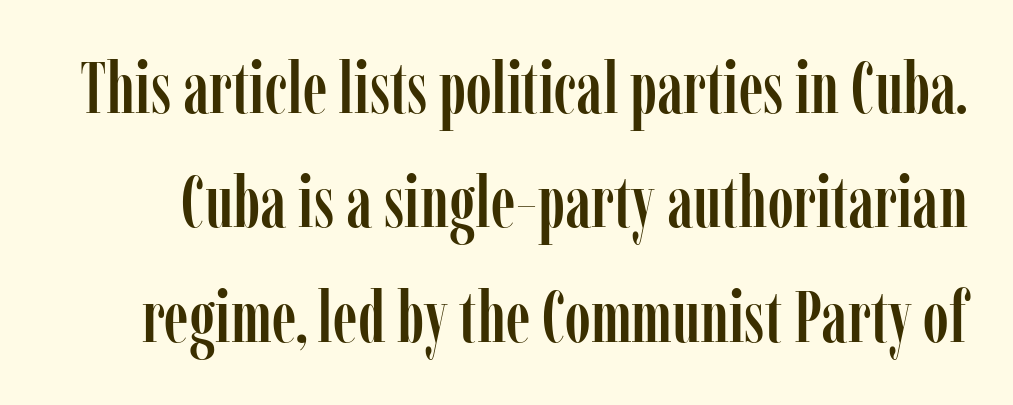
The text was rendered using a seriffed face with decorative stroke endings. Plain, unruled lines of type. The face used here is proportionally spaced, like ordinary book or web type. Characters follow at the spacing the type designer built in. The rows are spaced the way most documents space them.
